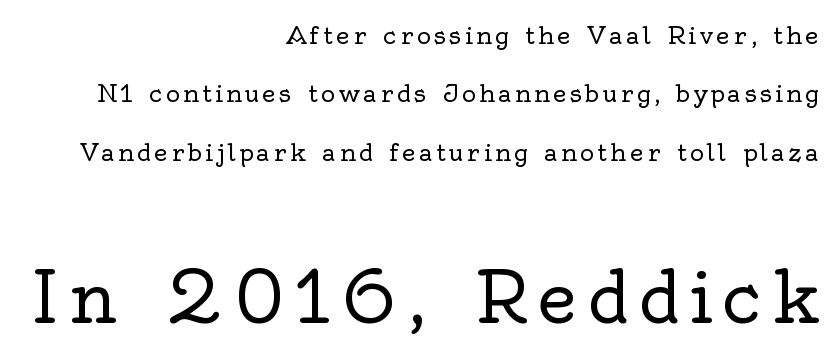
The image shows 71 px regular-weight serif type, upright; set right-aligned, loose line spacing (2.43x), not underlined; the second (bottom) block is 2.96x larger; a small x-height.
